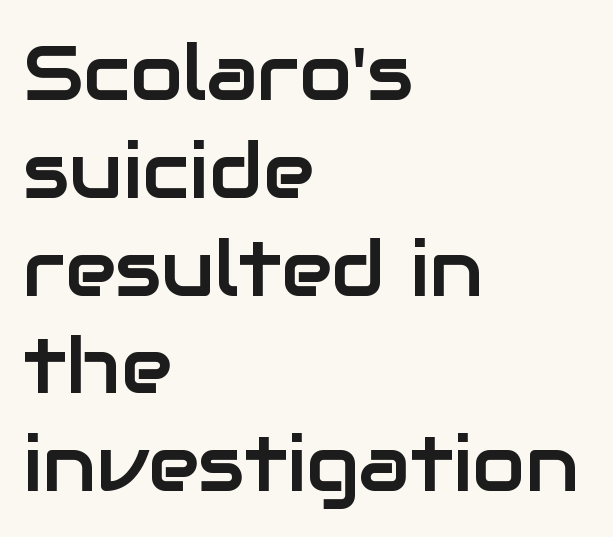
Q: Is the text italic (slanted)? A: No, it is upright.
Q: Is the typeface a serif or a sans-serif typeface? A: Sans-serif.
Q: Is the text underlined? A: No.
Q: How is the paragraph aligned? A: Left-aligned.
Q: Is the spacing between letters normal or unusually wide? A: Normal.
Q: Is the spacing between lines tight, normal or loose? A: Normal.
Q: Width (condensed, normal, or wide)? A: Normal.
Q: Stroke contrast? A: Low.
Q: x-height? A: Medium.
Q: Monospaced? A: No.
